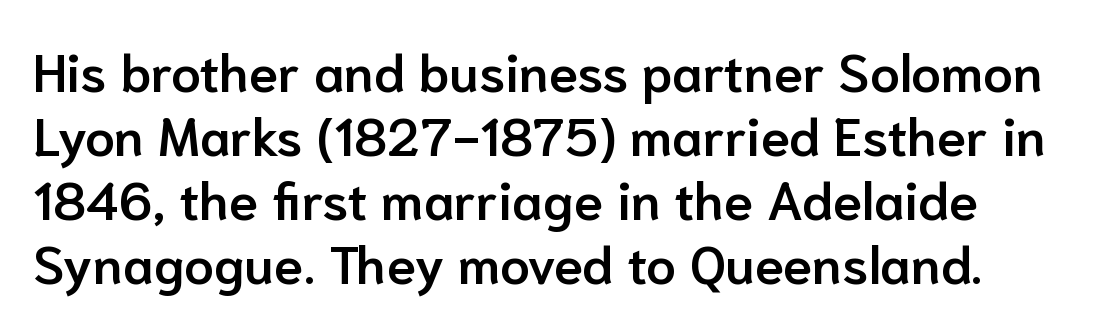
Q: Is the text bold? A: Semi-bold.
Q: Is the text italic (slanted)? A: No, it is upright.
Q: Is the typeface a serif or a sans-serif typeface? A: Sans-serif.
Q: Is the text underlined? A: No.
Q: Is the spacing between letters normal or unusually wide? A: Normal.
Q: Width (condensed, normal, or wide)? A: Normal.
Q: Stroke contrast? A: Low.
Q: x-height? A: Medium.
Q: Monospaced? A: No.
